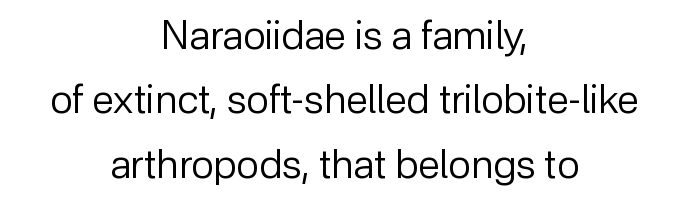
{"serif": "no", "italic": "no", "bold": "no", "weight": "regular", "width": "normal", "stroke_contrast": "low", "x_height": "medium", "monospaced": "no", "underline": "no", "align": "center", "line_spacing": "normal", "line_spacing_ratio": 1.61, "letter_spacing": "normal", "letter_spacing_em": 0.0, "glyph_px": 40}
